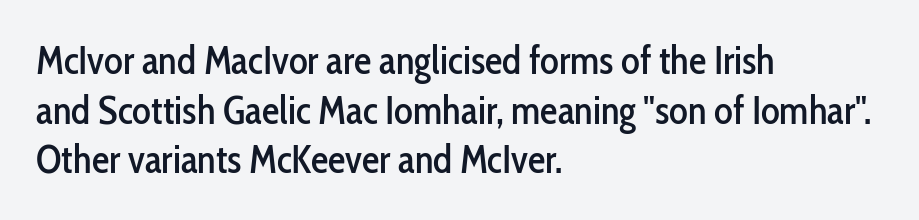
The lines in this sample share a left origin and differ only in where they stop. Is there any slant? The stems are plumb. Do the characters align in a grid? No, the font is proportional. Summary of vertical rhythm: regular, with standard interline spacing.
